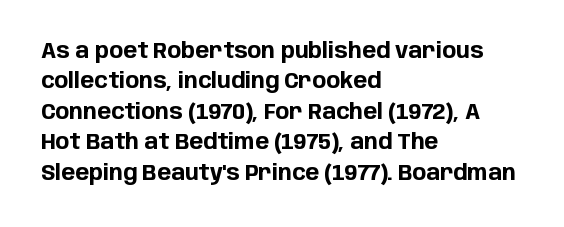
{"italic": "no", "bold": "yes", "underline": "no", "align": "left", "line_spacing": "normal", "line_spacing_ratio": 1.45, "letter_spacing": "normal", "letter_spacing_em": 0.0, "glyph_px": 21}
